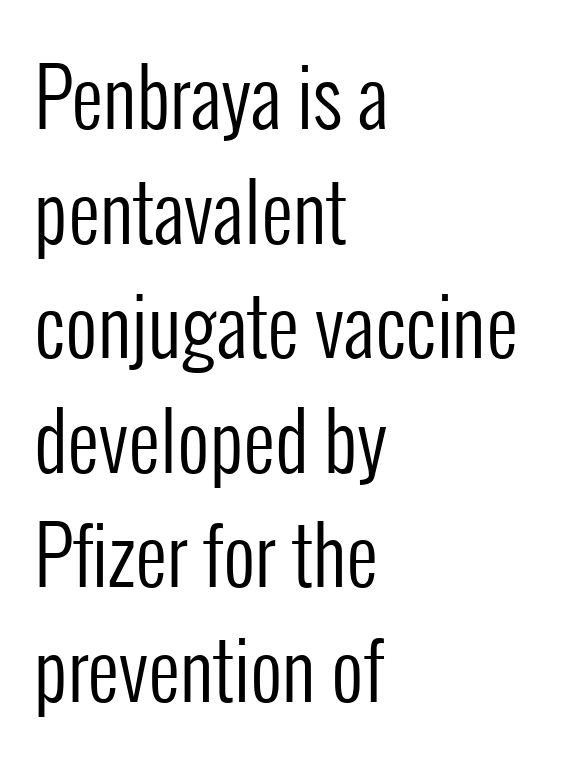
{"serif": "no", "italic": "no", "bold": "no", "weight": "regular", "width": "condensed", "stroke_contrast": "low", "x_height": "medium", "monospaced": "no", "underline": "no", "align": "left", "line_spacing": "normal", "line_spacing_ratio": 1.45, "letter_spacing": "normal", "letter_spacing_em": 0.0, "glyph_px": 79}
